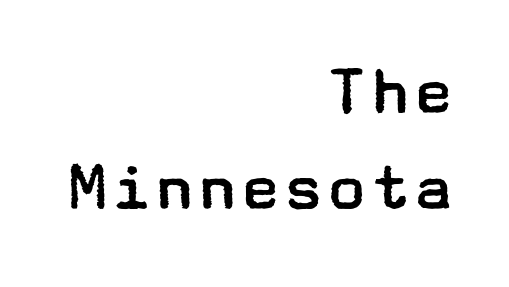
The image shows 72 px regular-weight, wide sans-serif type, upright; set right-aligned, normal line spacing (1.34x), normal letter spacing, not underlined; low stroke contrast and a medium x-height.
